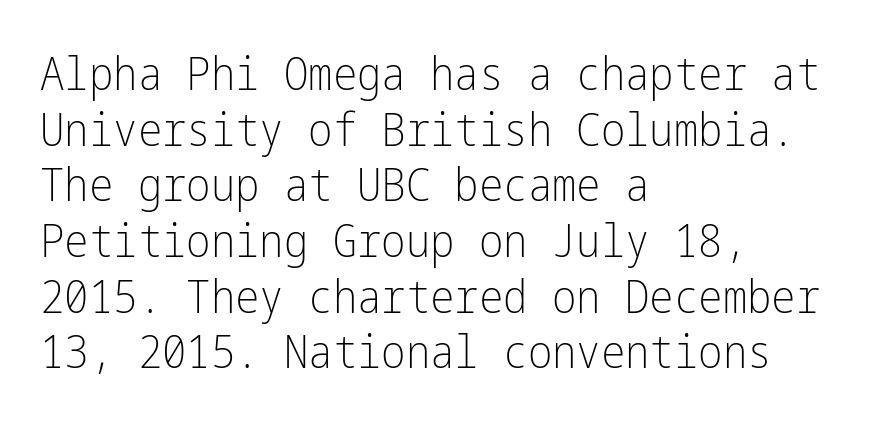
Q: Is the text bold? A: No.
Q: Is the text italic (slanted)? A: No, it is upright.
Q: Is the typeface a serif or a sans-serif typeface? A: Sans-serif.
Q: Is the text underlined? A: No.
Q: How is the paragraph aligned? A: Left-aligned.
Q: Is the spacing between letters normal or unusually wide? A: Normal.
Q: Width (condensed, normal, or wide)? A: Condensed.
Q: Stroke contrast? A: Low.
Q: x-height? A: Medium.
